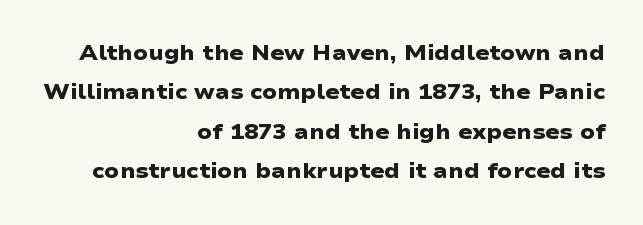
Q: Is the text bold? A: Yes.
Q: Is the text underlined? A: No.
Q: How is the paragraph aligned? A: Right-aligned.
Q: Is the spacing between letters normal or unusually wide? A: Normal.
